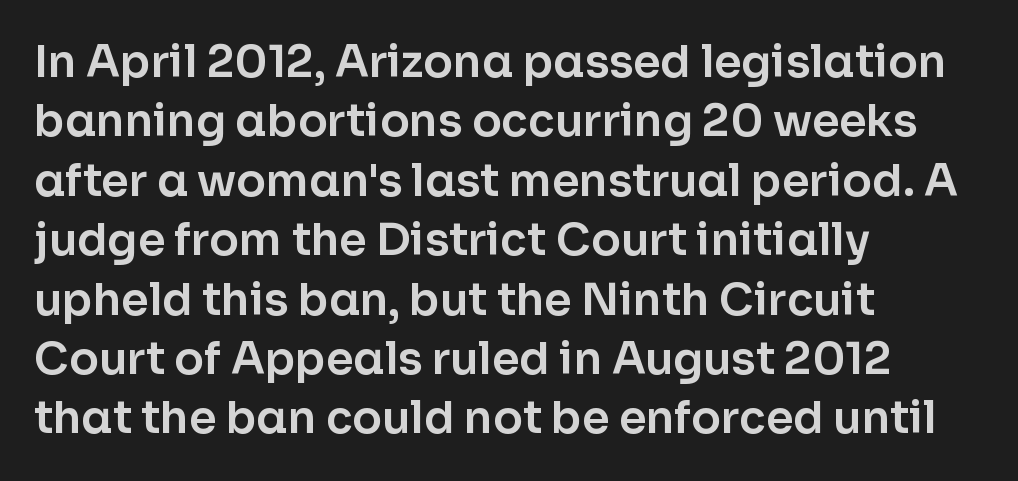
Default kerning and tracking; the words read as compact shapes. The characters display no serif detailing; their extremities are plain. Letters rest on an invisible, unmarked baseline. Line spacing here is normal.
